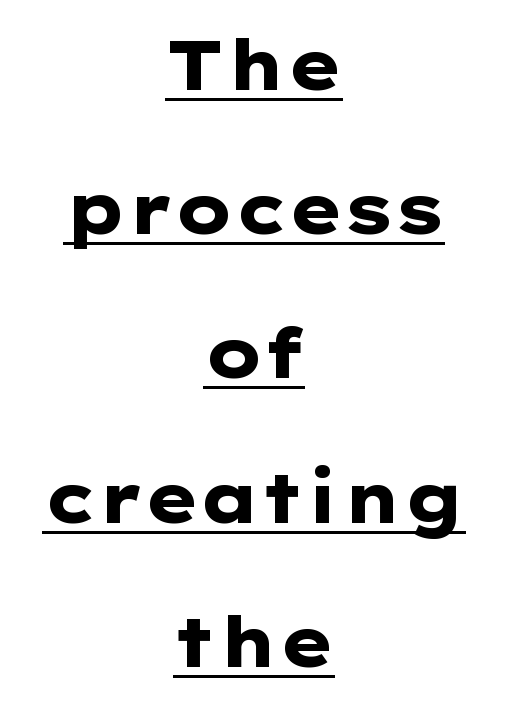
Both edges are ragged and mirror each other, which tells us the setting is centered. Heft: maximum for text — a bold. This sample has the flowing, uneven cadence of proportional lettering. How would I describe the line gaps? Wide and relaxed. The horizontal fit of the characters is conventional and even.
